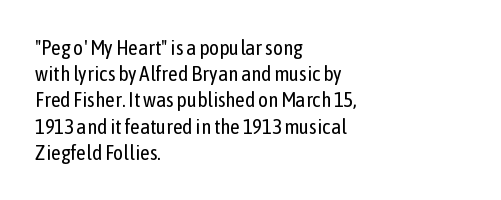
{"italic": "no", "bold": "no", "underline": "no", "align": "left", "line_spacing": "normal", "line_spacing_ratio": 1.25, "letter_spacing": "normal", "letter_spacing_em": 0.0, "glyph_px": 21}
